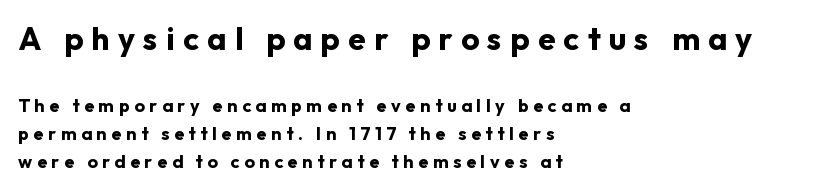
Check where the strokes stop: nothing finishes them off — pure sans. Two sizes are in play, and the larger belongs to the first block. In terms of weight, the rendering is a true, heavy bold. What's the leading like? Ordinary, nothing unusual. These lines are rendered in a variable-pitch font. The foot of each line stays bare and open.
